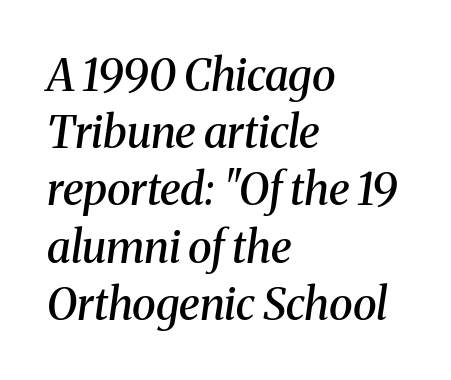
Words appear dense and cohesive because spacing is normal. On the weight axis this lands at semibold, roughly 600. Classification — serif. Looks like regular typesetting: each glyph gets only the width it needs. Evenly set lines give the paragraph a standard silhouette. Teacher's note: observe the even left margin — that is flush-left alignment.
